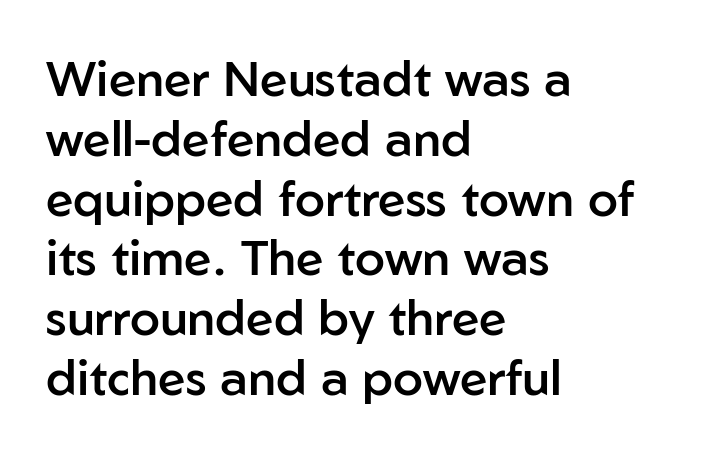
The image shows 49 px semibold sans-serif type, upright; set left-aligned, line spacing 1.22x, normal letter spacing, not underlined; low stroke contrast and a medium x-height.
